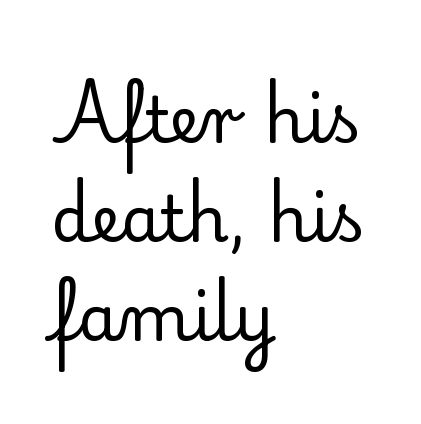
Q: Is the text bold? A: No.
Q: Is the text italic (slanted)? A: No, it is upright.
Q: Is the typeface a serif or a sans-serif typeface? A: Serif.
Q: Is the text underlined? A: No.
Q: How is the paragraph aligned? A: Left-aligned.
Q: Is the spacing between letters normal or unusually wide? A: Normal.
Q: Is the spacing between lines tight, normal or loose? A: Normal.
Q: Width (condensed, normal, or wide)? A: Normal.
Q: Stroke contrast? A: Low.
Q: x-height? A: Small.
Q: Monospaced? A: No.
